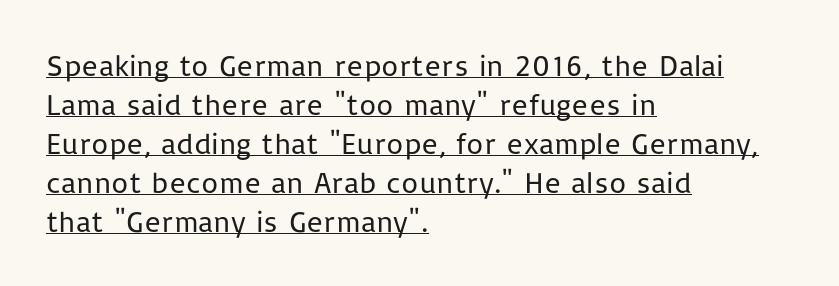
{"serif": "no", "italic": "no", "bold": "no", "weight": "regular", "width": "normal", "stroke_contrast": "low", "x_height": "medium", "monospaced": "no", "underline": "yes", "align": "left", "line_spacing": "normal", "line_spacing_ratio": 1.3, "letter_spacing": "normal", "letter_spacing_em": 0.0, "glyph_px": 30}
